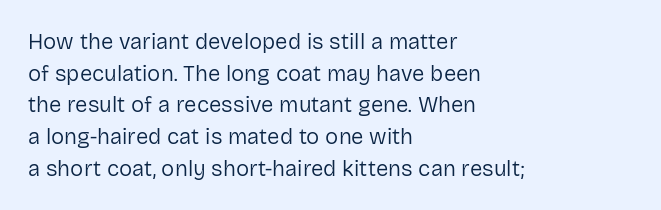
Ordinary non-slanted type is in use. Whoever set this chose a conventional vertical rhythm. Nothing unusual about the tracking: characters are spaced as the font intends. Every row of glyphs begins at an identical x-position on the left.
